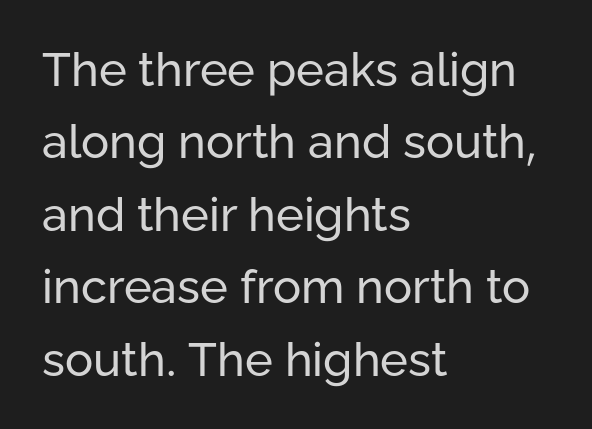
{"serif": "no", "italic": "no", "bold": "no", "weight": "regular", "width": "normal", "stroke_contrast": "low", "x_height": "medium", "monospaced": "no", "underline": "no", "align": "left", "line_spacing": "normal", "line_spacing_ratio": 1.54, "letter_spacing": "normal", "letter_spacing_em": 0.0, "glyph_px": 47}
